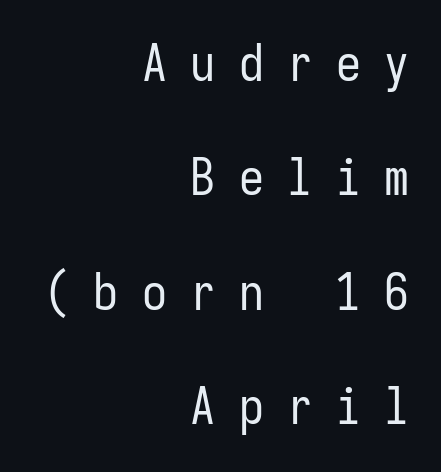
{"serif": "no", "italic": "no", "bold": "no", "weight": "regular", "width": "condensed", "stroke_contrast": "low", "x_height": "medium", "monospaced": "yes", "underline": "no", "align": "right", "line_spacing": "loose", "line_spacing_ratio": 2.29, "letter_spacing": "wide", "letter_spacing_em": 0.47, "glyph_px": 50}
